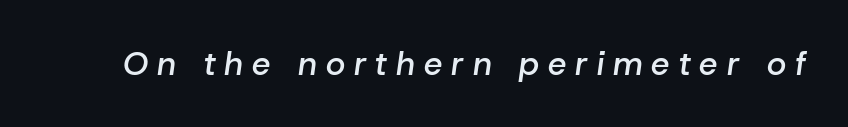
The image shows 33 px semibold type, italic (leaning right); set unusually wide letter spacing (+0.27 em), not underlined; low stroke contrast and a medium x-height.
